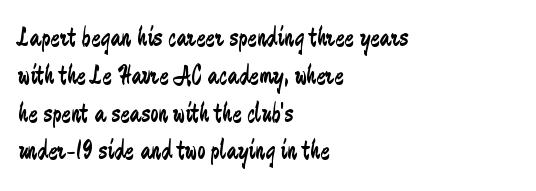
The image shows 28 px regular-weight, condensed sans-serif type; set left-aligned, normal line spacing (1.35x), normal letter spacing, not underlined; low stroke contrast and a small x-height.
